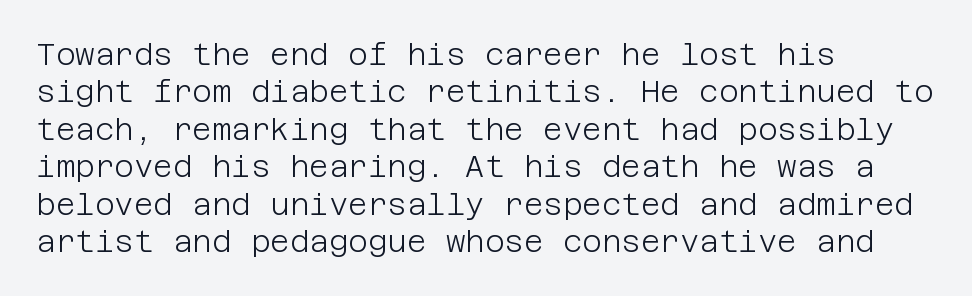
The image shows 30 px light sans-serif type, upright; set left-aligned, normal line spacing (1.25x), normal letter spacing, not underlined; low stroke contrast and a large x-height.
